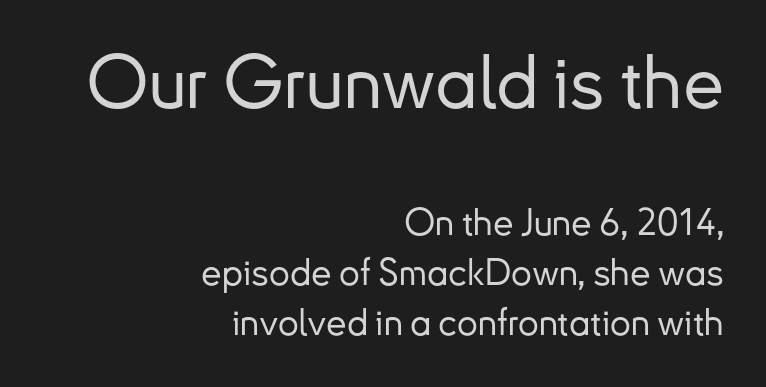
The image shows 74 px sans-serif type, upright; set right-aligned, normal line spacing (1.36x), normal letter spacing, not underlined; the first (top) block is 2.0x larger; low stroke contrast and a small x-height.
